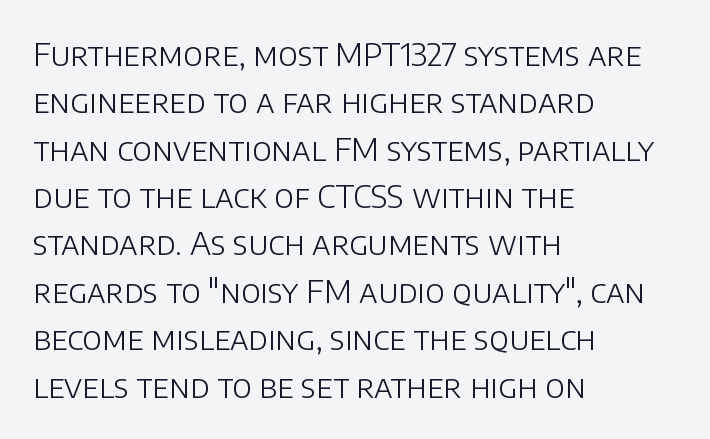
The lines are quadded left. Serifs: no, the terminals of the letterforms are clean. When letters stand straight like this, we call the style roman or upright. This block has exactly the height ordinary leading produces. In terms of letterspacing, this is plain default setting. Caption: face not bold, strokes unweighted.
